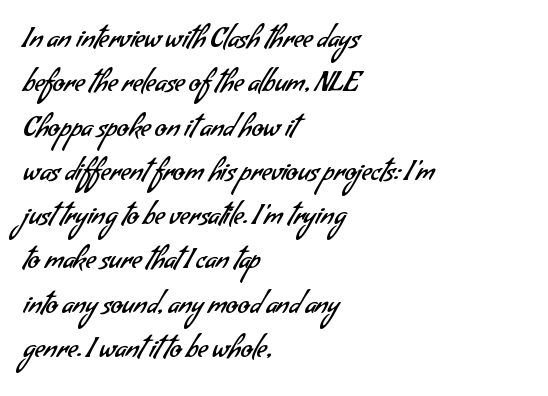
{"bold": "no", "underline": "no", "align": "left", "line_spacing": "normal", "line_spacing_ratio": 1.64, "letter_spacing": "normal", "letter_spacing_em": 0.0, "glyph_px": 27}
